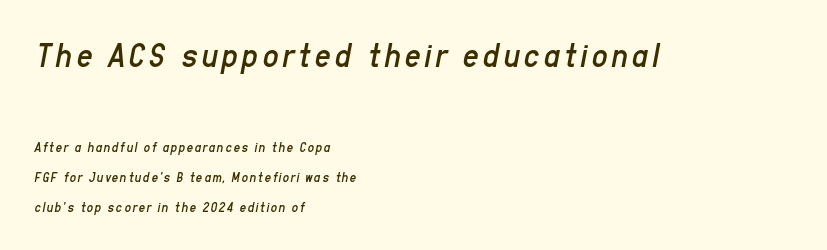
Q: Is the text bold? A: No.
Q: Is the text italic (slanted)? A: Yes, it leans right by about 11 degrees.
Q: Is the text underlined? A: No.
Q: How is the paragraph aligned? A: Left-aligned.
Q: Is the spacing between lines tight, normal or loose? A: Loose.
Q: Which block of text is set in a larger size, the first (top) or the second (bottom)? A: The first (top) one.
Q: Width (condensed, normal, or wide)? A: Condensed.
Q: Stroke contrast? A: Low.
Q: x-height? A: Medium.
Q: Monospaced? A: No.
